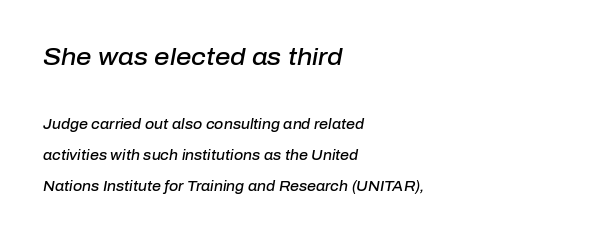
{"italic": "yes", "lean": "right", "slant_degrees": 10, "bold": "semi", "underline": "no", "align": "left", "line_spacing": "loose", "line_spacing_ratio": 2.23, "letter_spacing": "normal", "letter_spacing_em": 0.0, "larger_block": "first", "size_ratio": 1.71, "glyph_px": 24}
